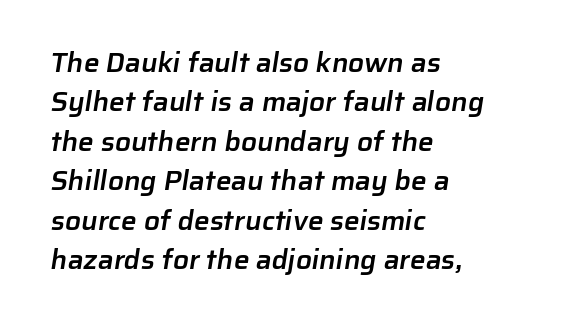
{"serif": "no", "bold": "semi", "weight": "semibold", "width": "normal", "stroke_contrast": "low", "x_height": "medium", "monospaced": "no", "underline": "no", "align": "left", "line_spacing": "normal", "line_spacing_ratio": 1.41, "letter_spacing": "normal", "letter_spacing_em": 0.0, "glyph_px": 28}
